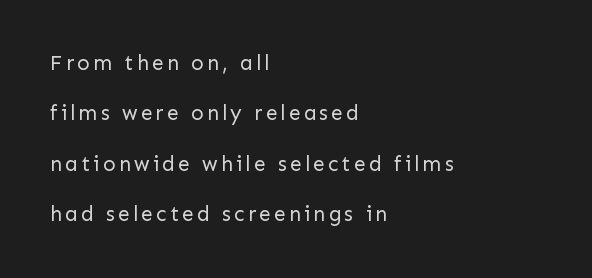
The image shows 21 px text type, upright; set left-aligned, loose line spacing (2.4x), not underlined.
